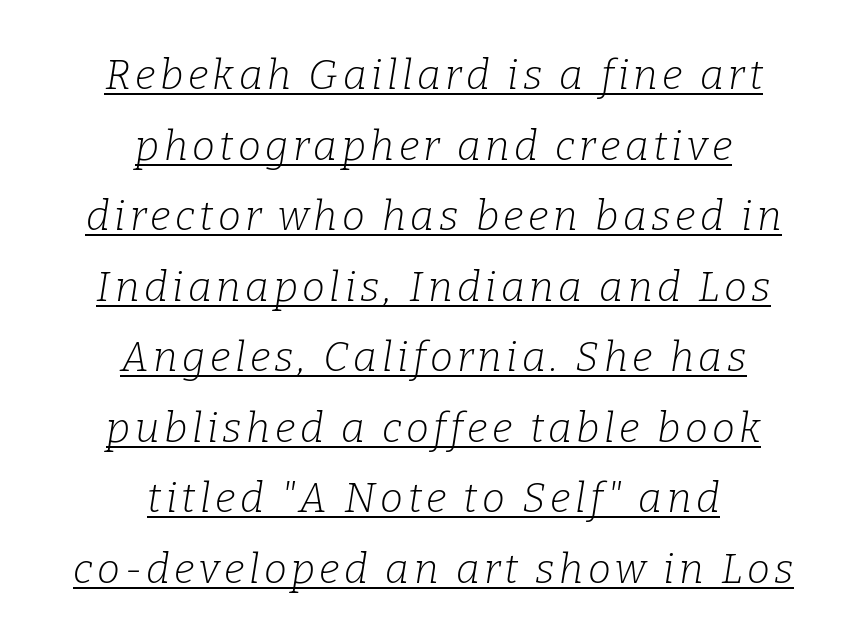
Caption: lettering with a line underneath. This sample has the flowing, uneven cadence of proportional lettering. The rendering shows small feet on the letterforms — a serif design. Neither beginnings nor endings align; midpoints do.
